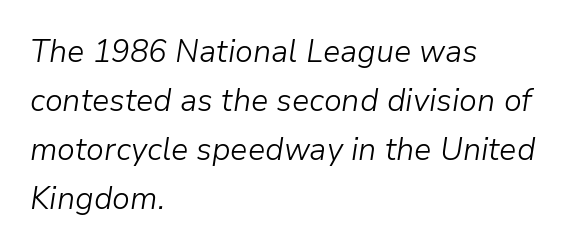
Q: Is the text bold? A: No.
Q: Is the text italic (slanted)? A: Yes, it leans right by about 9 degrees.
Q: Is the text underlined? A: No.
Q: How is the paragraph aligned? A: Left-aligned.
Q: Is the spacing between letters normal or unusually wide? A: Normal.
Q: Is the spacing between lines tight, normal or loose? A: Normal.
Q: Width (condensed, normal, or wide)? A: Normal.
Q: Stroke contrast? A: Low.
Q: x-height? A: Medium.
Q: Monospaced? A: No.
